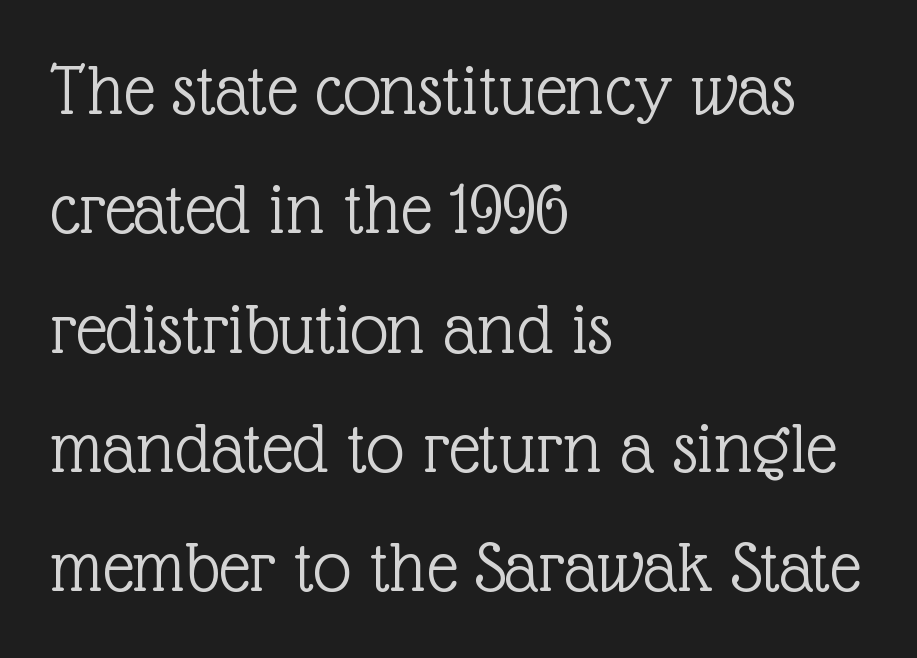
{"serif": "yes", "italic": "no", "bold": "no", "weight": "light", "width": "normal", "x_height": "medium", "monospaced": "no", "underline": "no", "align": "left", "line_spacing": "normal", "line_spacing_ratio": 1.57, "letter_spacing": "normal", "letter_spacing_em": 0.0, "glyph_px": 76}
